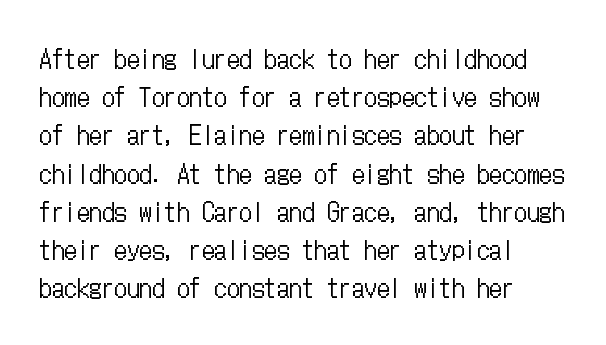
Q: Is the text bold? A: No.
Q: Is the text italic (slanted)? A: No, it is upright.
Q: Is the text underlined? A: No.
Q: How is the paragraph aligned? A: Left-aligned.
Q: Is the spacing between letters normal or unusually wide? A: Normal.
Q: Is the spacing between lines tight, normal or loose? A: Normal.
